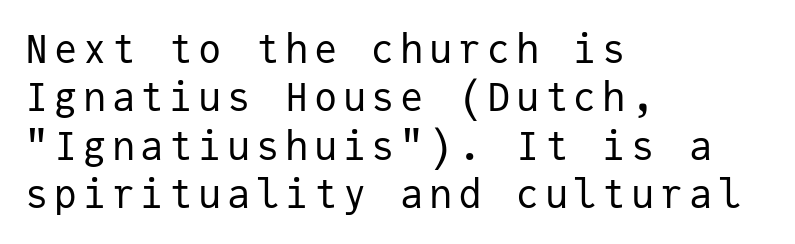
The image shows 39 px regular-weight sans-serif type, upright, monospaced; set left-aligned, line spacing 1.24x, not underlined; low stroke contrast and a medium x-height.
